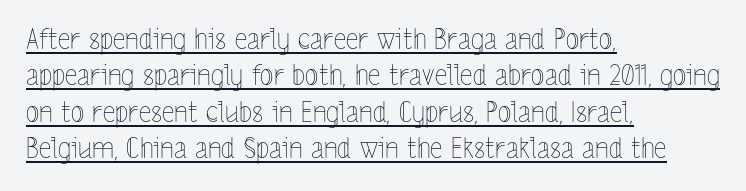
{"italic": "no", "bold": "no", "weight": "thin", "width": "condensed", "x_height": "medium", "monospaced": "no", "underline": "yes", "align": "left", "line_spacing": "normal", "line_spacing_ratio": 1.3, "letter_spacing": "normal", "letter_spacing_em": 0.0, "glyph_px": 28}
